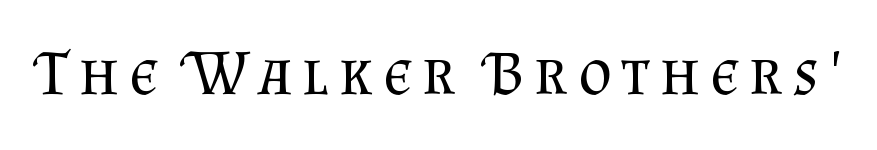
{"serif": "yes", "italic": "no", "bold": "no", "weight": "regular", "width": "normal", "stroke_contrast": "medium", "x_height": "small", "monospaced": "no", "underline": "no", "glyph_px": 64}
